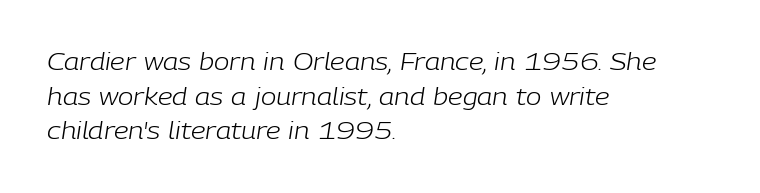
{"italic": "yes", "lean": "right", "slant_degrees": 9, "bold": "no", "underline": "no", "align": "left", "line_spacing": "normal", "line_spacing_ratio": 1.51, "letter_spacing": "normal", "letter_spacing_em": 0.0, "glyph_px": 23}
